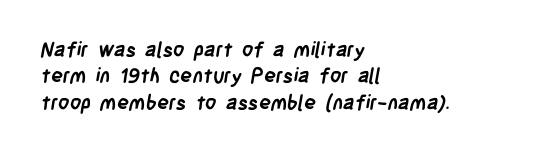
Q: Is the text bold? A: Yes.
Q: Is the text underlined? A: No.
Q: How is the paragraph aligned? A: Left-aligned.
Q: Is the spacing between letters normal or unusually wide? A: Normal.
Q: Is the spacing between lines tight, normal or loose? A: Normal.
